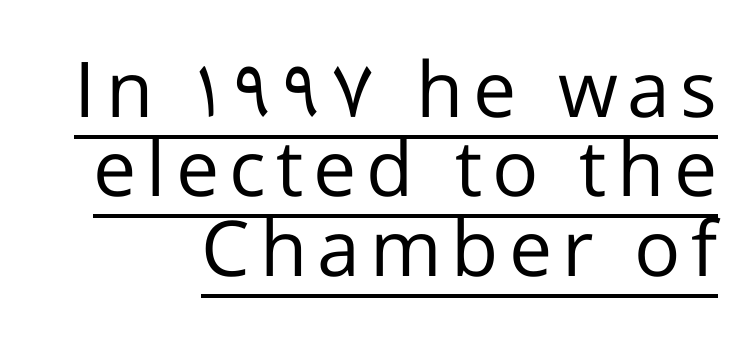
Q: Is the text bold? A: No.
Q: Is the text italic (slanted)? A: No, it is upright.
Q: Is the typeface a serif or a sans-serif typeface? A: Sans-serif.
Q: Is the text underlined? A: Yes.
Q: How is the paragraph aligned? A: Right-aligned.
Q: Is the spacing between lines tight, normal or loose? A: Tight.
Q: Width (condensed, normal, or wide)? A: Normal.
Q: Stroke contrast? A: Low.
Q: x-height? A: Medium.
Q: Monospaced? A: No.
